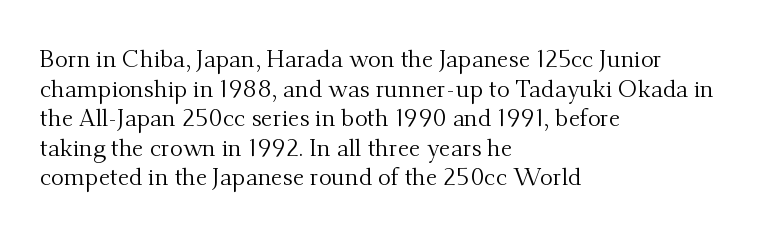
The image shows 24 px text type, upright; set left-aligned, line spacing 1.23x, normal letter spacing, not underlined.
